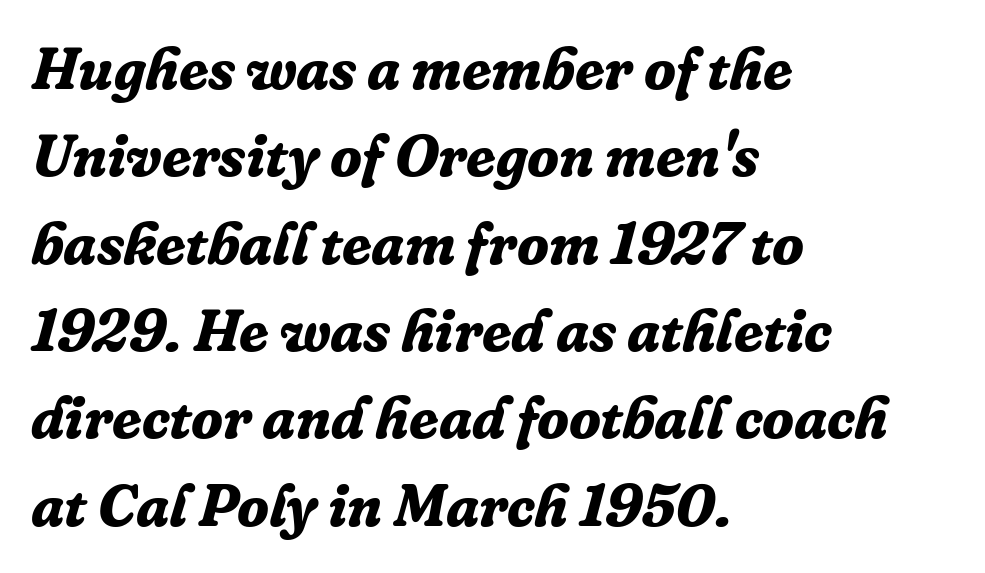
Q: Is the text bold? A: Yes.
Q: Is the text italic (slanted)? A: Yes, it leans right by about 16 degrees.
Q: Is the typeface a serif or a sans-serif typeface? A: Serif.
Q: Is the text underlined? A: No.
Q: How is the paragraph aligned? A: Left-aligned.
Q: Is the spacing between letters normal or unusually wide? A: Normal.
Q: Is the spacing between lines tight, normal or loose? A: Normal.
Q: Width (condensed, normal, or wide)? A: Normal.
Q: Stroke contrast? A: Low.
Q: x-height? A: Medium.
Q: Monospaced? A: No.
